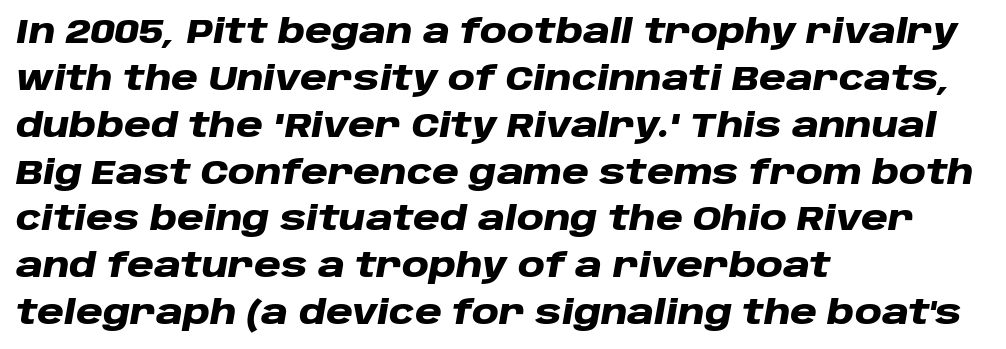
The image shows 33 px heavy, wide type, italic (leaning right); set left-aligned, normal line spacing (1.42x), normal letter spacing, not underlined; low stroke contrast and a large x-height.
